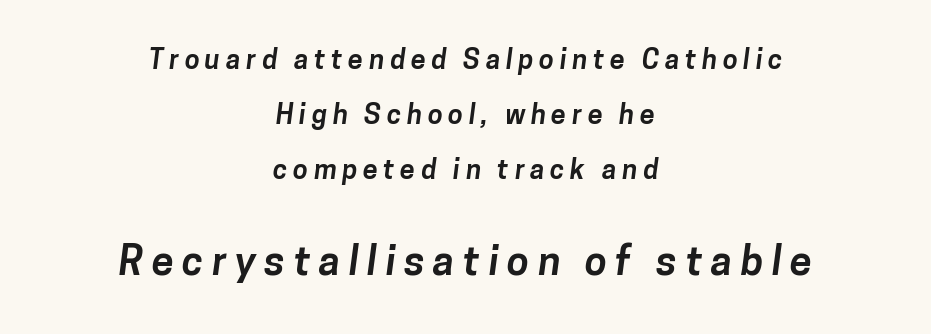
Honestly, there is no underline to notice here at all. Each letter keeps its own natural width here, so spacing adapts to shape. Heft: maximum for text — a bold. Block two is the big one; block one sits smaller above it. Does the leading feel generous? Absolutely, it's lavish.
